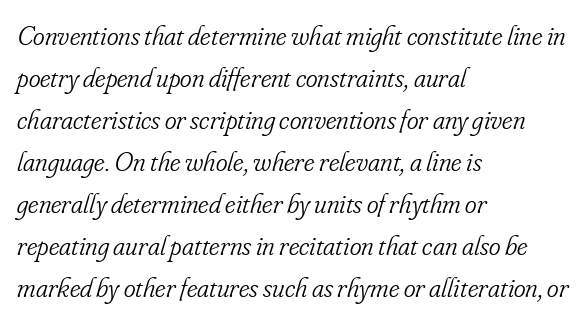
The tracking reads as untouched default to a designer's eye. The paragraph shown leans on its left margin. Character widths vary here, with narrow letters taking less room than wide ones. Serifs: yes, visible at the terminals of the letterforms. The font is comparable to plain body text, perhaps lighter.
